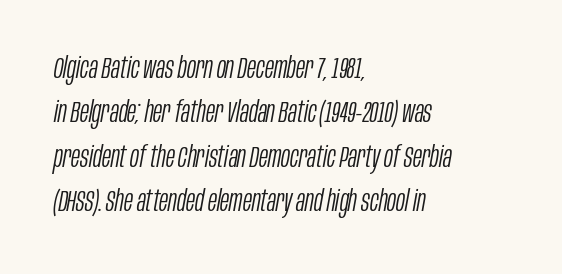
Q: Is the text bold? A: No.
Q: Is the text italic (slanted)? A: Yes, it leans right by about 10 degrees.
Q: Is the text underlined? A: No.
Q: How is the paragraph aligned? A: Left-aligned.
Q: Is the spacing between letters normal or unusually wide? A: Normal.
Q: Is the spacing between lines tight, normal or loose? A: Normal.
Q: Width (condensed, normal, or wide)? A: Condensed.
Q: Stroke contrast? A: Low.
Q: x-height? A: Large.
Q: Monospaced? A: No.
